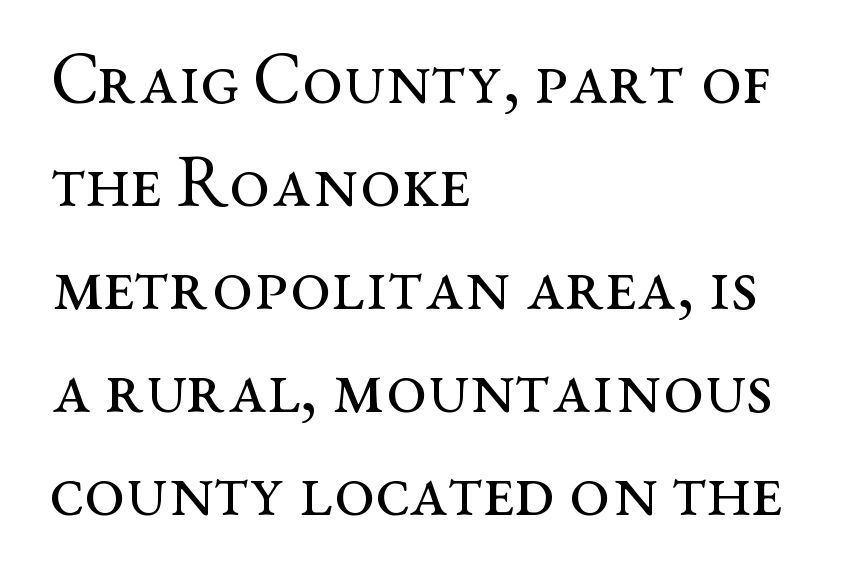
Notice how the passage keeps a crisp vertical edge on the left only. Think of a printed novel: that variable character pitch is what you see here. Descenders are the only things crossing below the line. Designer's note — italics off, roman on. The space between consecutive lines is moderate.
